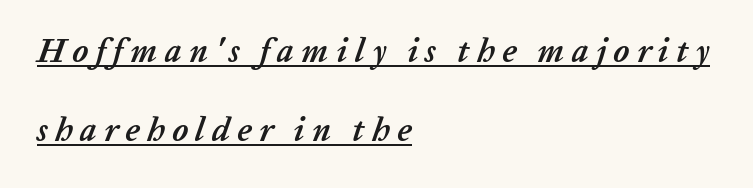
Typeset ragged right — the left edge is the straight one. These characters rest on top of a visible drawn line. Each letter keeps its own natural width here, so spacing adapts to shape. Words appear elongated and porous because spacing is wide.
